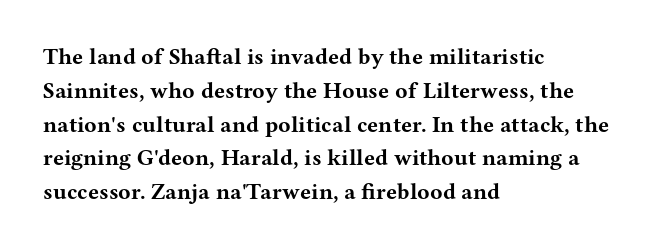
Bold? Absolutely — the strokes are thick and heavy. The setting favours the left margin, as ordinary paragraphs usually do. The font's upright variant was chosen for this text. A bare baseline throughout the passage. Vertical spacing — default.
